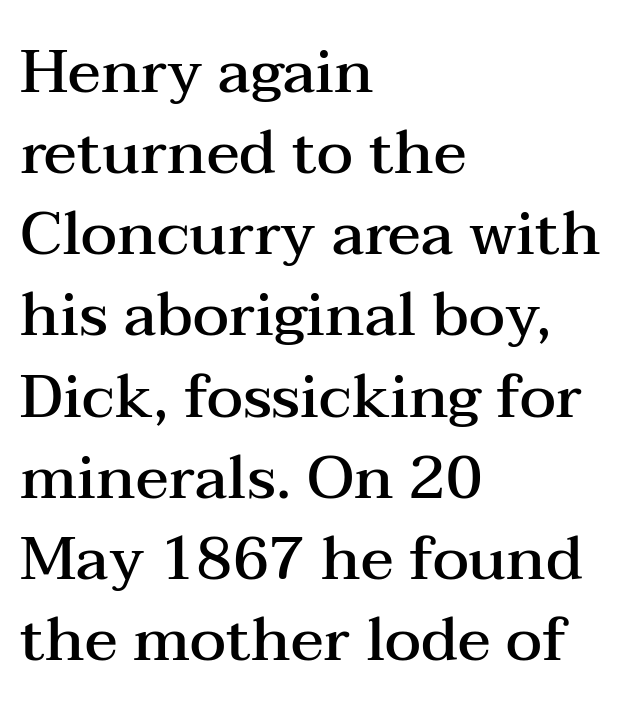
{"serif": "yes", "italic": "no", "bold": "semi", "weight": "semibold", "width": "wide", "stroke_contrast": "medium", "x_height": "medium", "monospaced": "no", "underline": "no", "align": "left", "line_spacing": "normal", "line_spacing_ratio": 1.33, "letter_spacing": "normal", "letter_spacing_em": 0.0, "glyph_px": 61}
